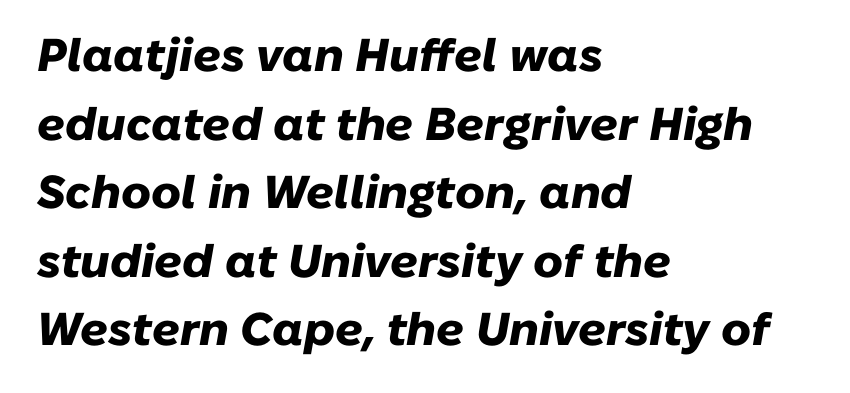
Q: Is the text bold? A: Yes.
Q: Is the text italic (slanted)? A: Yes, it leans right by about 10 degrees.
Q: Is the text underlined? A: No.
Q: How is the paragraph aligned? A: Left-aligned.
Q: Is the spacing between letters normal or unusually wide? A: Normal.
Q: Is the spacing between lines tight, normal or loose? A: Normal.
Q: Width (condensed, normal, or wide)? A: Normal.
Q: Stroke contrast? A: Low.
Q: x-height? A: Medium.
Q: Monospaced? A: No.
